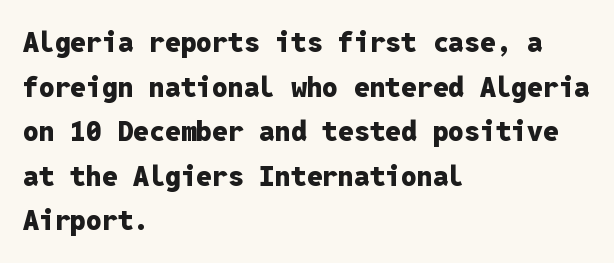
Q: Is the text bold? A: Yes.
Q: Is the text italic (slanted)? A: No, it is upright.
Q: Is the typeface a serif or a sans-serif typeface? A: Sans-serif.
Q: Is the text underlined? A: No.
Q: How is the paragraph aligned? A: Left-aligned.
Q: Is the spacing between letters normal or unusually wide? A: Normal.
Q: Is the spacing between lines tight, normal or loose? A: Normal.
Q: Width (condensed, normal, or wide)? A: Normal.
Q: Stroke contrast? A: Low.
Q: x-height? A: Medium.
Q: Monospaced? A: Yes.
